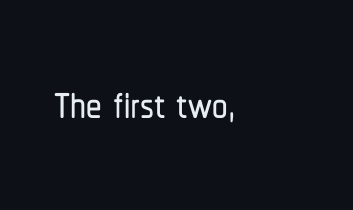
Q: Is the text italic (slanted)? A: No, it is upright.
Q: Is the typeface a serif or a sans-serif typeface? A: Sans-serif.
Q: Is the text underlined? A: No.
Q: How is the paragraph aligned? A: Left-aligned.
Q: Is the spacing between letters normal or unusually wide? A: Normal.
Q: Width (condensed, normal, or wide)? A: Condensed.
Q: Stroke contrast? A: Low.
Q: x-height? A: Medium.
Q: Monospaced? A: No.
